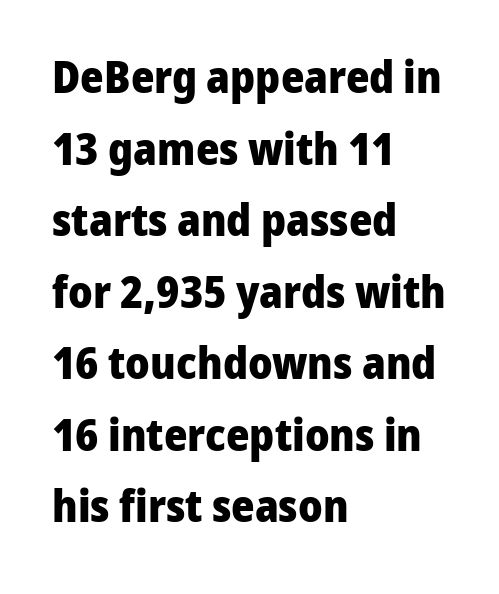
Q: Is the text bold? A: Yes.
Q: Is the text italic (slanted)? A: No, it is upright.
Q: Is the typeface a serif or a sans-serif typeface? A: Sans-serif.
Q: Is the text underlined? A: No.
Q: How is the paragraph aligned? A: Left-aligned.
Q: Is the spacing between letters normal or unusually wide? A: Normal.
Q: Is the spacing between lines tight, normal or loose? A: Normal.
Q: Width (condensed, normal, or wide)? A: Normal.
Q: Stroke contrast? A: Low.
Q: x-height? A: Medium.
Q: Monospaced? A: No.
